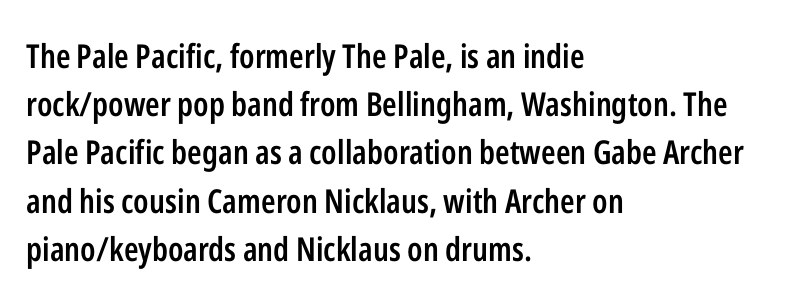
Q: Is the text bold? A: Semi-bold.
Q: Is the text italic (slanted)? A: No, it is upright.
Q: Is the typeface a serif or a sans-serif typeface? A: Sans-serif.
Q: Is the text underlined? A: No.
Q: How is the paragraph aligned? A: Left-aligned.
Q: Is the spacing between letters normal or unusually wide? A: Normal.
Q: Is the spacing between lines tight, normal or loose? A: Normal.
Q: Width (condensed, normal, or wide)? A: Condensed.
Q: Stroke contrast? A: Low.
Q: x-height? A: Medium.
Q: Monospaced? A: No.
